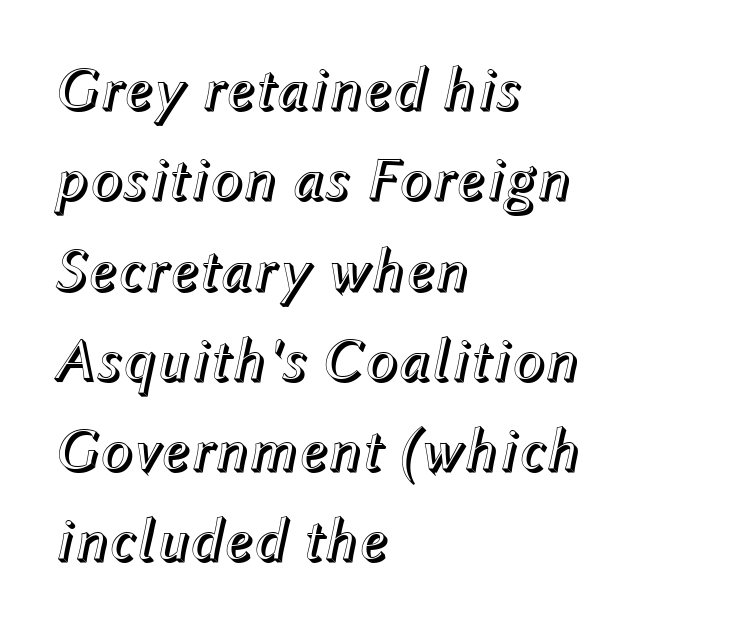
Short note: letters normally spaced. These lines are set flush left with a ragged right edge. The zone under the glyphs is completely vacant. Normally led — the rows are evenly, conventionally spaced. Looks like regular typesetting: each glyph gets only the width it needs.
